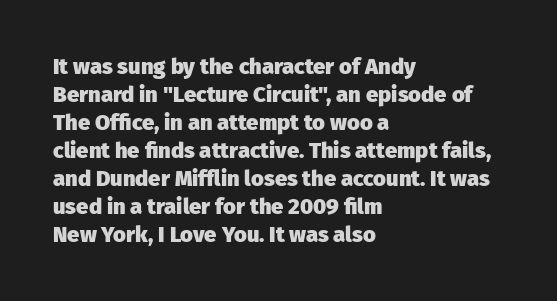
Q: Is the text bold? A: Yes.
Q: Is the text italic (slanted)? A: No, it is upright.
Q: Is the text underlined? A: No.
Q: How is the paragraph aligned? A: Left-aligned.
Q: Is the spacing between letters normal or unusually wide? A: Normal.
Q: Is the spacing between lines tight, normal or loose? A: Normal.
